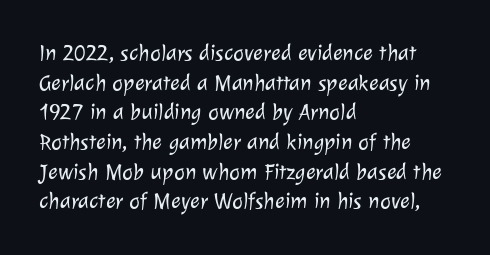
The image shows 23 px text type; set left-aligned, normal line spacing (1.29x), normal letter spacing, not underlined.
